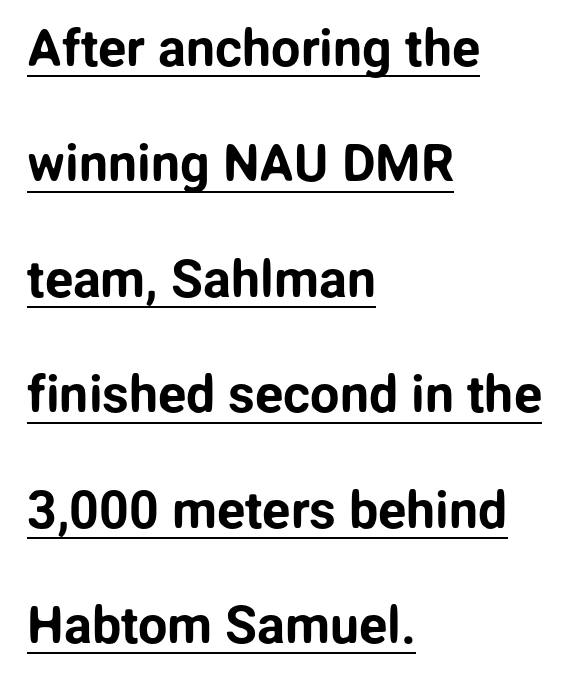
Caption: multi-line text, flush left, ragged right. The designer went with a sans here, leaving each stem footless. What stands out about the letter spacing? Nothing — it is the standard amount. This sample has the flowing, uneven cadence of proportional lettering. The typography opts for an upright posture over an oblique one. Does the leading feel generous? Absolutely, it's lavish.
